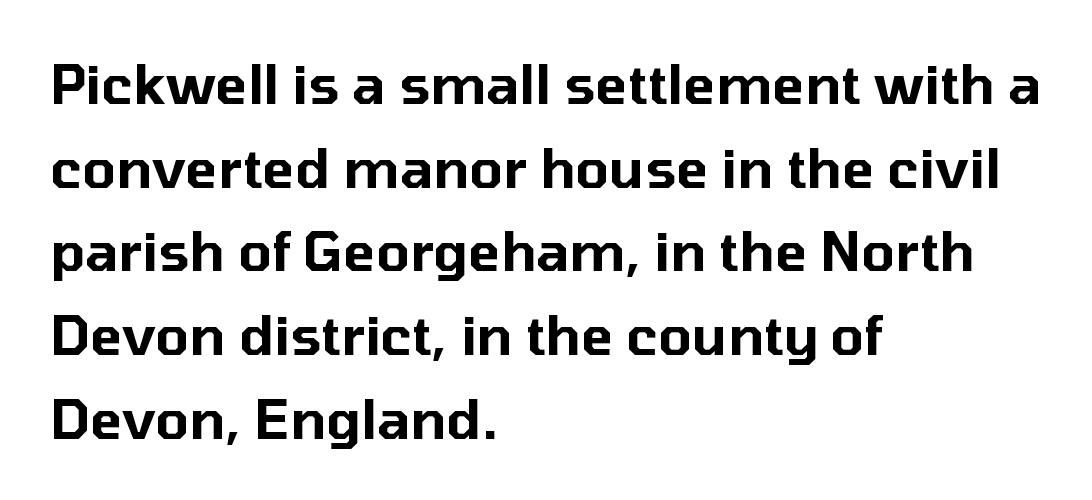
{"serif": "no", "italic": "no", "width": "normal", "stroke_contrast": "low", "x_height": "medium", "monospaced": "no", "underline": "no", "align": "left", "line_spacing": "normal", "line_spacing_ratio": 1.55, "letter_spacing": "normal", "letter_spacing_em": 0.0, "glyph_px": 54}
